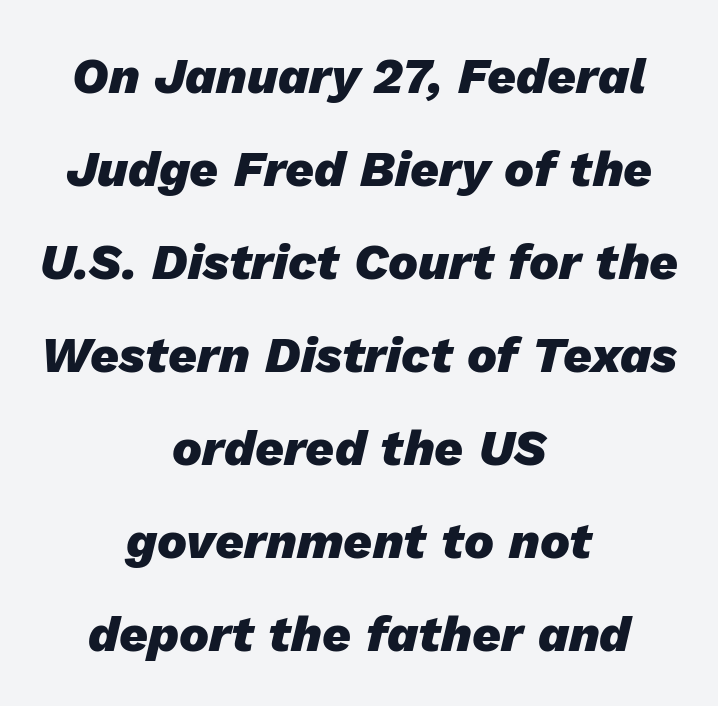
On the weight axis this lands at bold, roughly 700. Does the copy run flush right? No — it is centered line by line. Spacing verdict: proportional, widths tailored to each character. How are the letters spaced? Ordinarily, with no added tracking. Yep, that's italic — everything's leaning. The space beneath each line is pristine and unruled.
